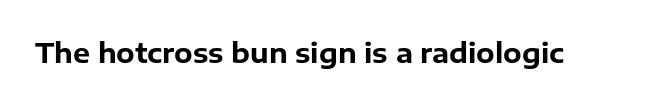
What stands out about the letter spacing? Nothing — it is the standard amount. No italicization has been applied; the sample stays upright. The gap between lines stays unmarked. Thick stems and heavy bowls — unmistakably bold.
